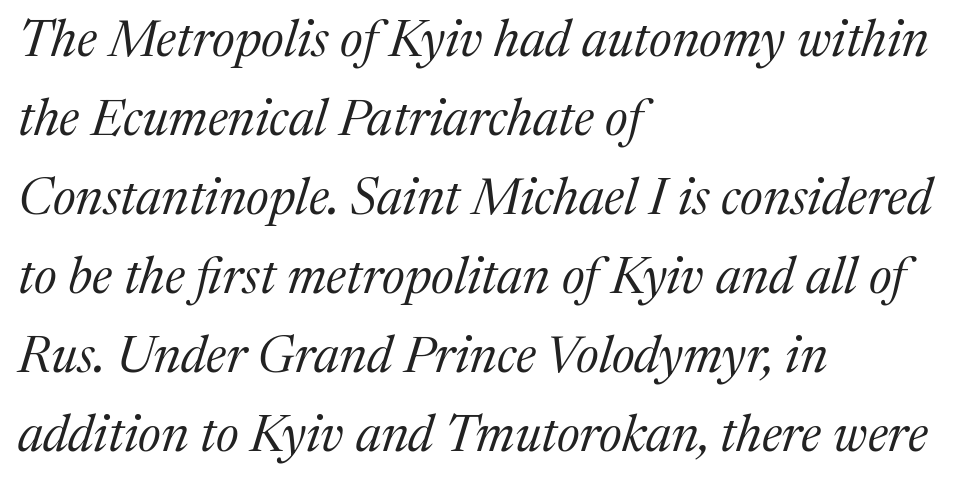
The face used here is rendered with its standard letterfit. Weight: not bold — regular or lighter. The space between consecutive lines is moderate. This rendering employs a face with finishing strokes, i.e., a serif. Line beginnings align vertically; line endings do not.
